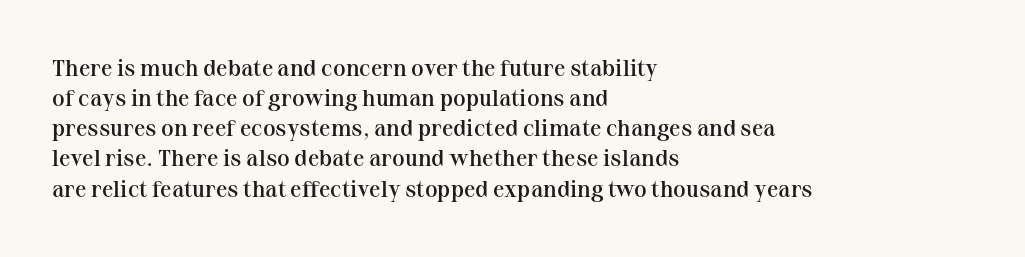
The image shows 23 px text type, upright; set left-aligned, normal line spacing (1.31x), normal letter spacing, not underlined.
